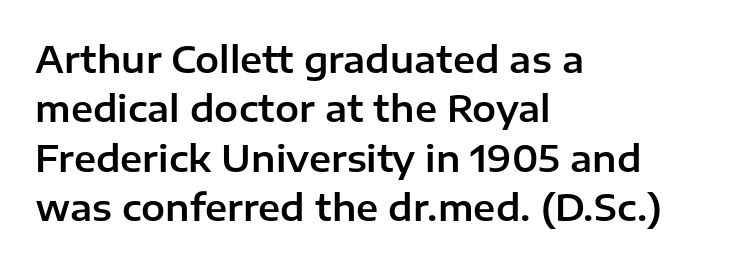
Q: Is the text italic (slanted)? A: No, it is upright.
Q: Is the typeface a serif or a sans-serif typeface? A: Sans-serif.
Q: Is the text underlined? A: No.
Q: How is the paragraph aligned? A: Left-aligned.
Q: Is the spacing between letters normal or unusually wide? A: Normal.
Q: Is the spacing between lines tight, normal or loose? A: Normal.
Q: Width (condensed, normal, or wide)? A: Normal.
Q: Stroke contrast? A: Low.
Q: x-height? A: Medium.
Q: Monospaced? A: No.
